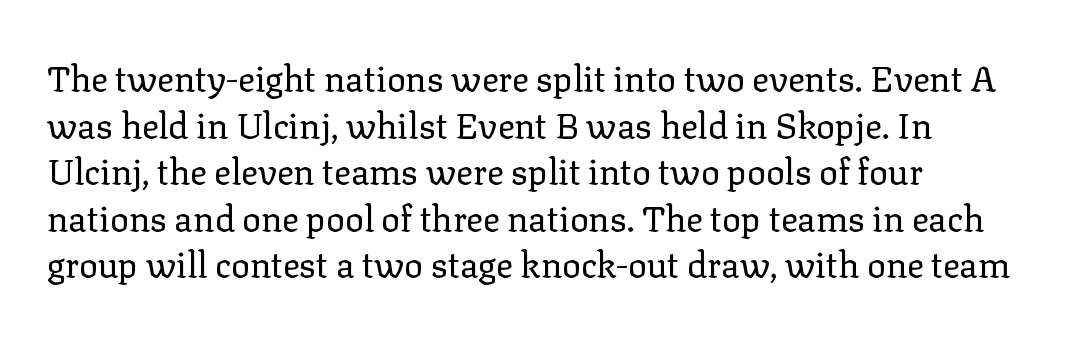
Q: Is the text bold? A: No.
Q: Is the text italic (slanted)? A: No, it is upright.
Q: Is the typeface a serif or a sans-serif typeface? A: Serif.
Q: Is the text underlined? A: No.
Q: How is the paragraph aligned? A: Left-aligned.
Q: Is the spacing between letters normal or unusually wide? A: Normal.
Q: Is the spacing between lines tight, normal or loose? A: Normal.
Q: Width (condensed, normal, or wide)? A: Normal.
Q: Stroke contrast? A: Low.
Q: x-height? A: Medium.
Q: Monospaced? A: No.
